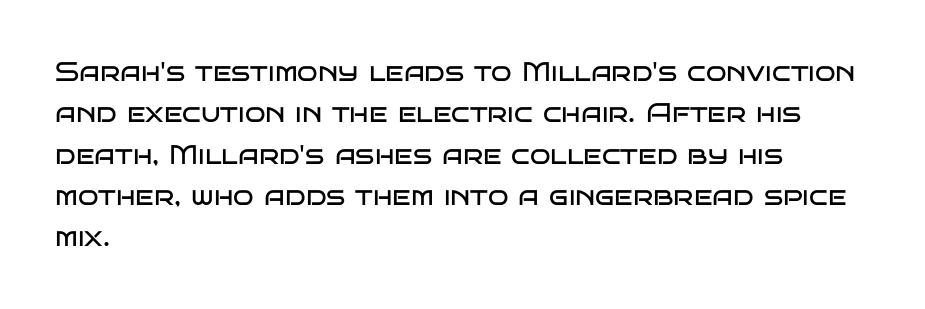
In terms of leading, this rendering sits right in the middle. The lettering stays uniformly vertical, giving the passage a roman look. Decoration check: the copy has no underline. The passage shown is not bold in any degree. How are the letters spaced? Ordinarily, with no added tracking.
